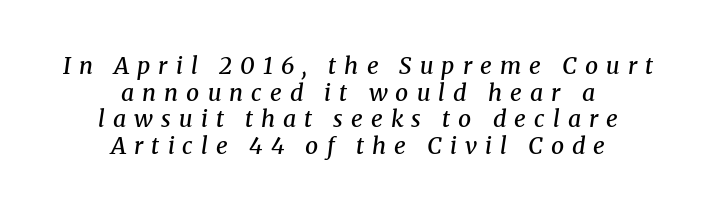
Posture: slanted. Type without underlining. A fair bit of extra ink — the face is semibold, not bold. Centered paragraph, ragged on both sides. The face used here is rendered with a markedly widened letterfit.
